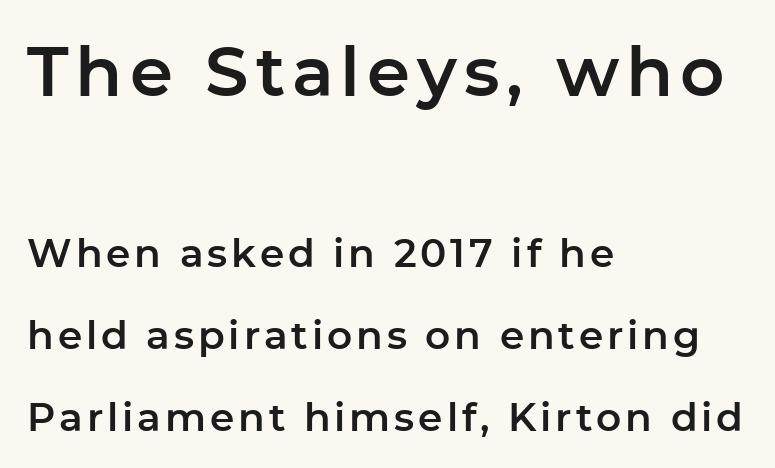
Q: Is the text italic (slanted)? A: No, it is upright.
Q: Is the typeface a serif or a sans-serif typeface? A: Sans-serif.
Q: Is the text underlined? A: No.
Q: How is the paragraph aligned? A: Left-aligned.
Q: Is the spacing between lines tight, normal or loose? A: Loose.
Q: Which block of text is set in a larger size, the first (top) or the second (bottom)? A: The first (top) one.
Q: Width (condensed, normal, or wide)? A: Normal.
Q: Stroke contrast? A: Low.
Q: x-height? A: Medium.
Q: Monospaced? A: No.
